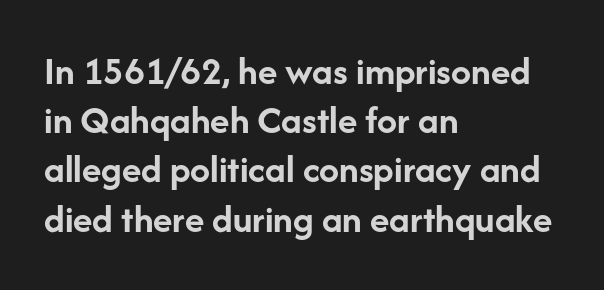
Q: Is the text bold? A: Yes.
Q: Is the text italic (slanted)? A: No, it is upright.
Q: Is the typeface a serif or a sans-serif typeface? A: Sans-serif.
Q: Is the text underlined? A: No.
Q: How is the paragraph aligned? A: Left-aligned.
Q: Is the spacing between letters normal or unusually wide? A: Normal.
Q: Width (condensed, normal, or wide)? A: Normal.
Q: Stroke contrast? A: Low.
Q: x-height? A: Medium.
Q: Monospaced? A: No.
